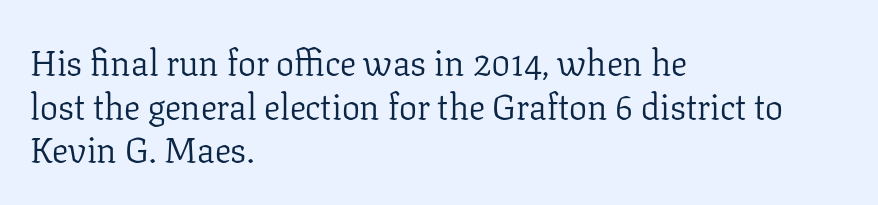
{"serif": "yes", "italic": "no", "bold": "no", "weight": "light", "width": "normal", "stroke_contrast": "low", "x_height": "medium", "monospaced": "no", "underline": "no", "align": "left", "line_spacing_ratio": 1.21, "letter_spacing": "normal", "letter_spacing_em": 0.0, "glyph_px": 36}
